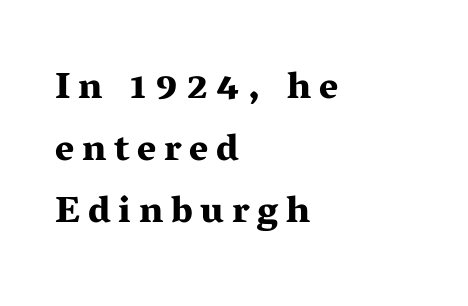
Q: Is the text bold? A: Yes.
Q: Is the text italic (slanted)? A: No, it is upright.
Q: Is the typeface a serif or a sans-serif typeface? A: Serif.
Q: Is the text underlined? A: No.
Q: How is the paragraph aligned? A: Left-aligned.
Q: Is the spacing between letters normal or unusually wide? A: Unusually wide.
Q: Is the spacing between lines tight, normal or loose? A: Normal.
Q: Width (condensed, normal, or wide)? A: Wide.
Q: Stroke contrast? A: Medium.
Q: x-height? A: Medium.
Q: Monospaced? A: No.
